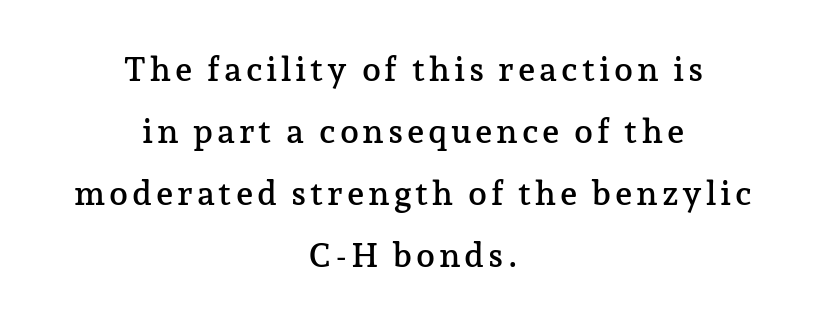
The image shows 34 px serif type, upright; set centered, line spacing 1.82x, not underlined; low stroke contrast and a medium x-height.
